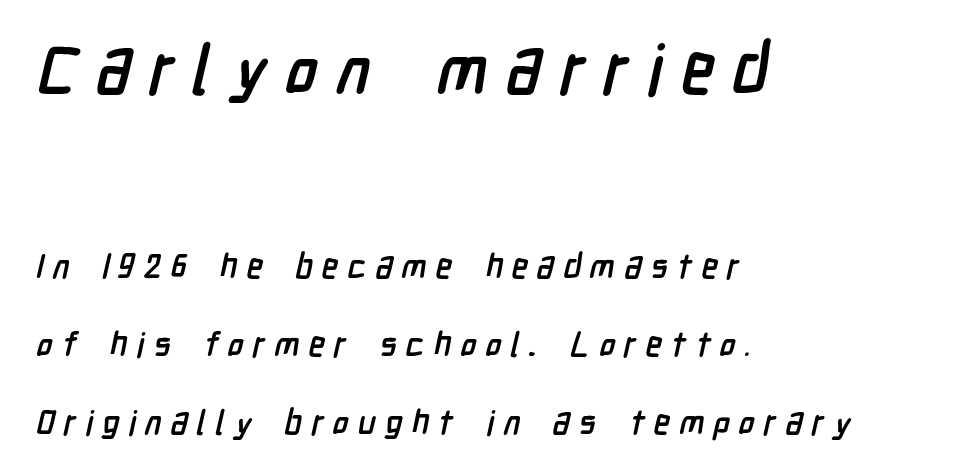
Note the varied advance widths — an 'i' is clearly narrower than an 'm'. The passage shown has open, widely tracked lettering throughout. Two sizes are in play, and the larger belongs to the first block. Check where the strokes stop: nothing finishes them off — pure sans. Any mark beneath the type? The region is blank.
